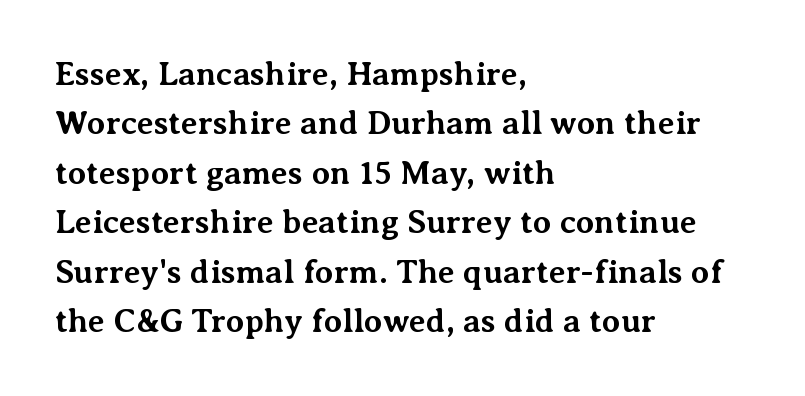
Underlining? Definitely not there. How would I describe the line gaps? Plain and ordinary. Compared with an ordinary text face, these strokes are far heavier — a full bold. The lines are quadded left. I'd call this a serif setting — the letters wear small feet.
